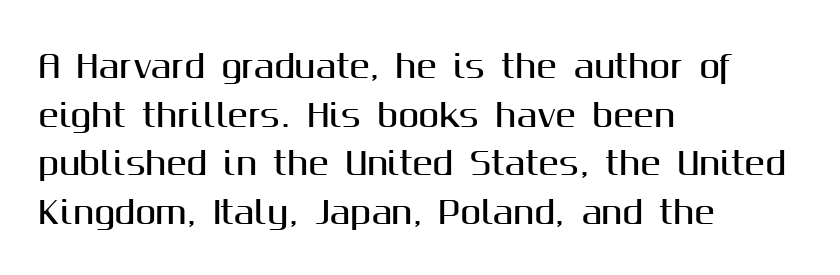
{"serif": "no", "italic": "no", "width": "normal", "stroke_contrast": "medium", "x_height": "medium", "monospaced": "no", "underline": "no", "align": "left", "line_spacing": "normal", "line_spacing_ratio": 1.57, "letter_spacing": "normal", "letter_spacing_em": 0.0, "glyph_px": 31}
